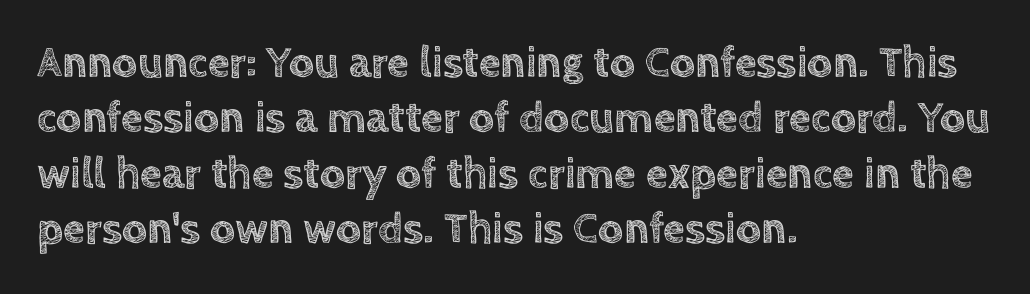
Check the space under the baseline: it is left empty. The passage shown is typed in a proportional face where columns would drift. This rendering leaves character spacing at its baseline value. Leading: standard.
